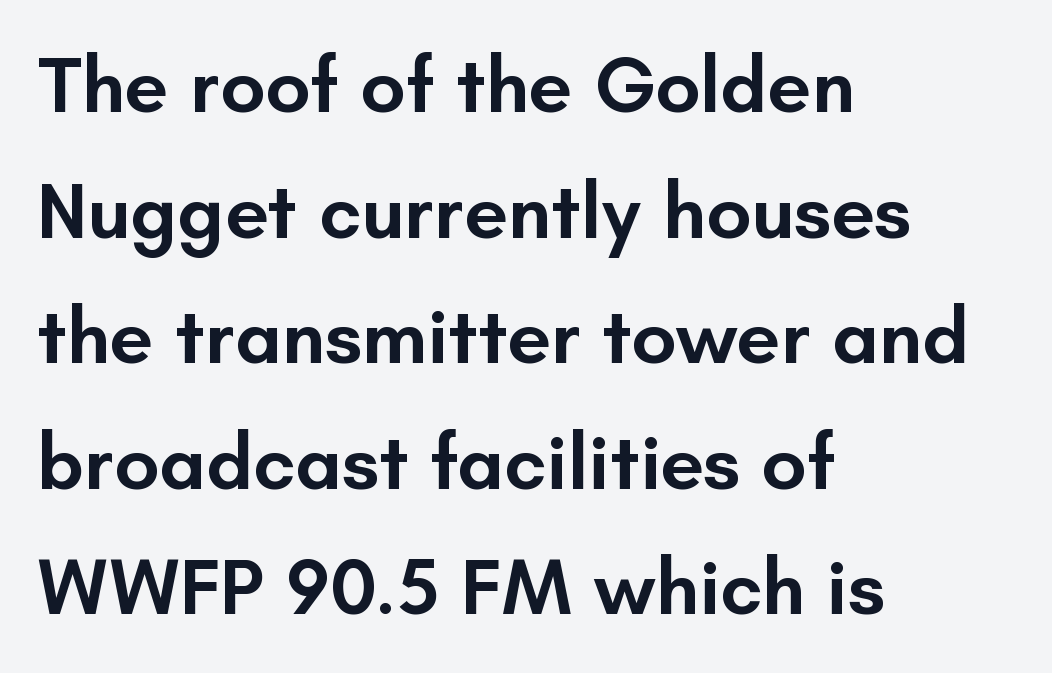
Q: Is the text bold? A: Semi-bold.
Q: Is the text italic (slanted)? A: No, it is upright.
Q: Is the typeface a serif or a sans-serif typeface? A: Sans-serif.
Q: Is the text underlined? A: No.
Q: How is the paragraph aligned? A: Left-aligned.
Q: Is the spacing between letters normal or unusually wide? A: Normal.
Q: Is the spacing between lines tight, normal or loose? A: Normal.
Q: Width (condensed, normal, or wide)? A: Normal.
Q: Stroke contrast? A: Low.
Q: x-height? A: Small.
Q: Monospaced? A: No.
